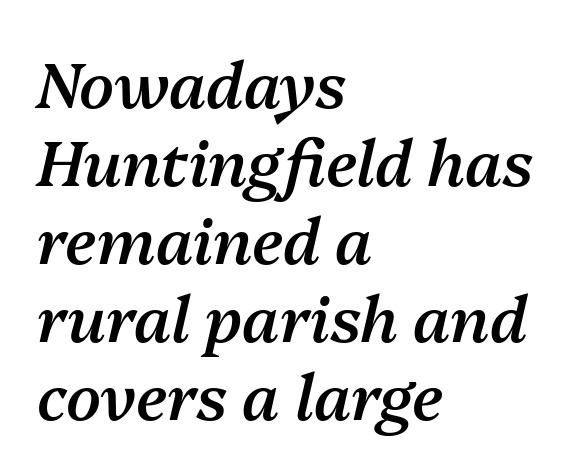
{"italic": "yes", "lean": "right", "slant_degrees": 13, "bold": "semi", "weight": "semibold", "width": "normal", "stroke_contrast": "medium", "x_height": "medium", "monospaced": "no", "underline": "no", "align": "left", "line_spacing_ratio": 1.24, "letter_spacing": "normal", "letter_spacing_em": 0.0, "glyph_px": 63}
